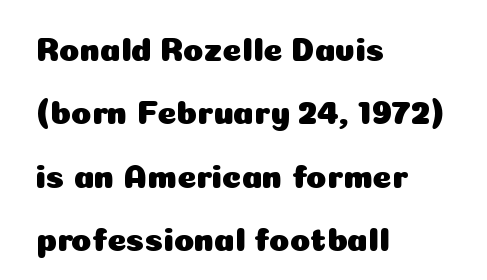
The type sits square on the baseline with zero lean. Notice how the passage keeps a crisp vertical edge on the left only. The rendering uses natural spacing where letterforms have individual widths. Only glyphs here, with clear space below each row. Does the type have serifs? No, each stem ends abruptly.
